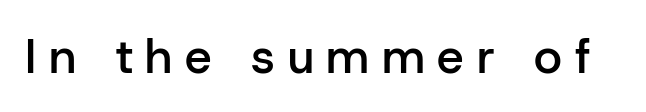
Q: Is the text bold? A: Semi-bold.
Q: Is the text italic (slanted)? A: No, it is upright.
Q: Is the typeface a serif or a sans-serif typeface? A: Sans-serif.
Q: Is the text underlined? A: No.
Q: Is the spacing between letters normal or unusually wide? A: Unusually wide.
Q: Width (condensed, normal, or wide)? A: Normal.
Q: Stroke contrast? A: Low.
Q: x-height? A: Medium.
Q: Monospaced? A: No.
